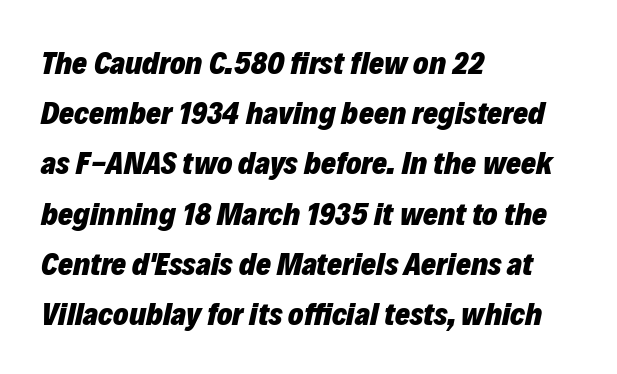
The image shows 32 px heavy type, italic (leaning right); set left-aligned, normal line spacing (1.57x), normal letter spacing, not underlined; low stroke contrast and a medium x-height.
